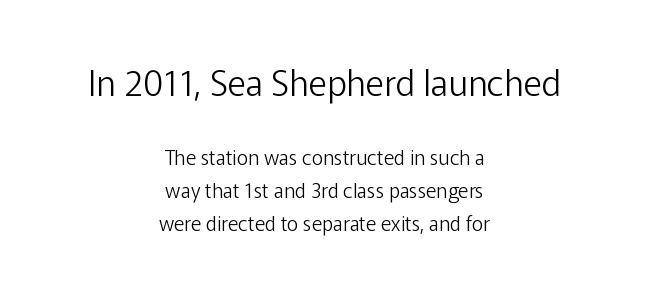
The image shows 35 px light sans-serif type, upright; set centered, normal line spacing (1.65x), normal letter spacing, not underlined; the first (top) block is 1.75x larger; low stroke contrast and a medium x-height.
